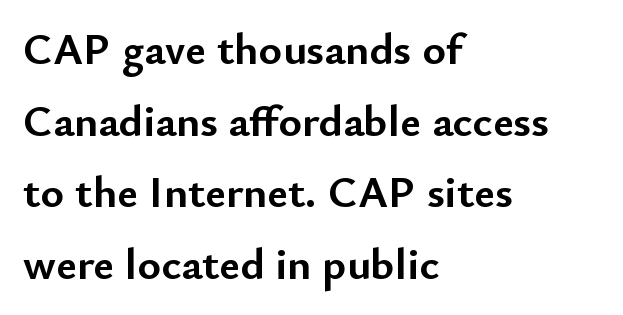
Q: Is the text bold? A: Yes.
Q: Is the text italic (slanted)? A: No, it is upright.
Q: Is the typeface a serif or a sans-serif typeface? A: Sans-serif.
Q: Is the text underlined? A: No.
Q: How is the paragraph aligned? A: Left-aligned.
Q: Is the spacing between letters normal or unusually wide? A: Normal.
Q: Is the spacing between lines tight, normal or loose? A: Normal.
Q: Width (condensed, normal, or wide)? A: Normal.
Q: Stroke contrast? A: Low.
Q: x-height? A: Small.
Q: Monospaced? A: No.
